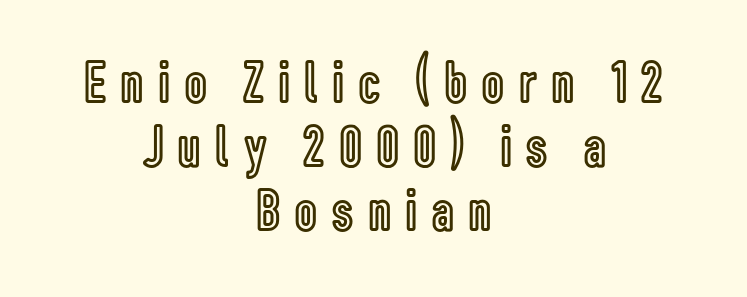
The image shows 60 px condensed type, upright; set centered, tight line spacing (1.07x), unusually wide letter spacing (+0.26 em), not underlined; a medium x-height.
